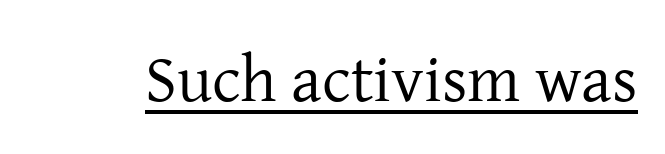
{"serif": "yes", "italic": "no", "bold": "no", "weight": "regular", "width": "normal", "stroke_contrast": "low", "x_height": "medium", "monospaced": "no", "underline": "yes", "letter_spacing": "normal", "letter_spacing_em": 0.0, "glyph_px": 66}
